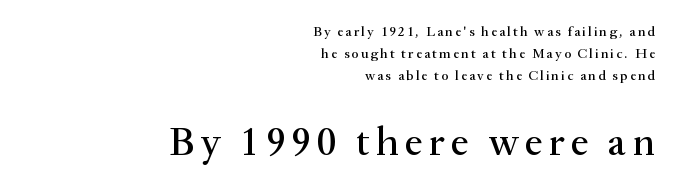
Q: Is the text italic (slanted)? A: No, it is upright.
Q: Is the typeface a serif or a sans-serif typeface? A: Serif.
Q: Is the text underlined? A: No.
Q: How is the paragraph aligned? A: Right-aligned.
Q: Is the spacing between lines tight, normal or loose? A: Normal.
Q: Which block of text is set in a larger size, the first (top) or the second (bottom)? A: The second (bottom) one.
Q: Width (condensed, normal, or wide)? A: Normal.
Q: Stroke contrast? A: Medium.
Q: x-height? A: Small.
Q: Monospaced? A: No.
